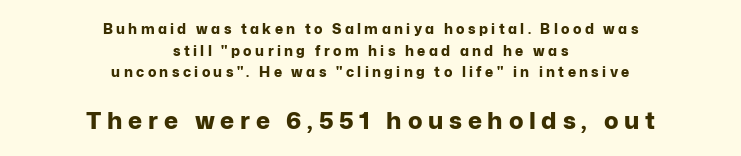
The image shows 24 px bold type, upright; set centered, normal line spacing (1.55x), unusually wide letter spacing (+0.24 em), not underlined; the second (bottom) block is 1.71x larger.
